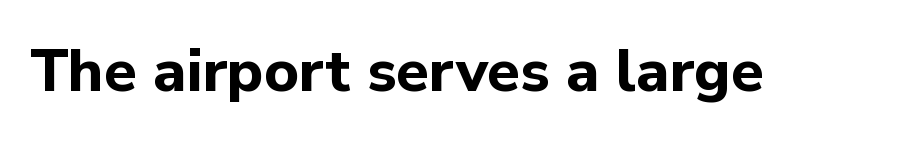
The image shows 60 px bold sans-serif type, upright; set normal letter spacing, not underlined; low stroke contrast and a medium x-height.
